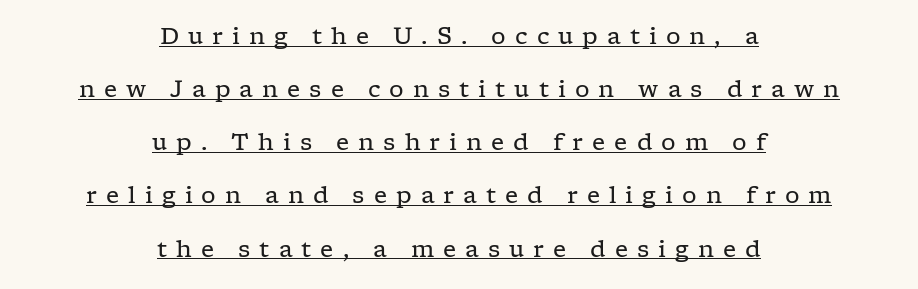
Designer's note — italics off, roman on. Horizontal alignment here is central, giving a formal, balanced look. Caption: lettering with a line underneath. Bold? No — there's no thickening of the strokes.
